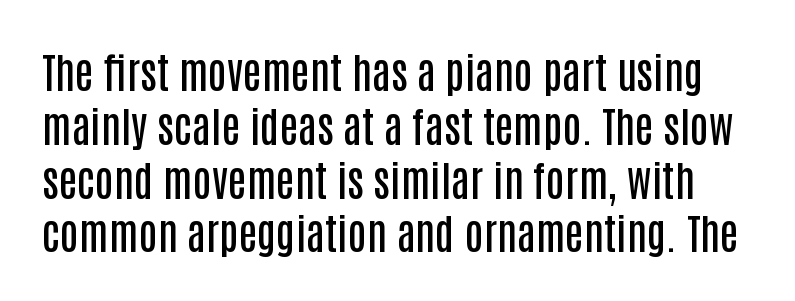
Varying glyph widths throughout — classic text-font behaviour. Observe the ordinary spacing: letters are neighbours, not strangers. The rendering shows plain stroke endings on the letterforms — a sans-serif design. Is the type bold? Partly — it's a semibold, heavier than regular but not fully bold. Type without underlining. What's the leading like? Ordinary, nothing unusual.
